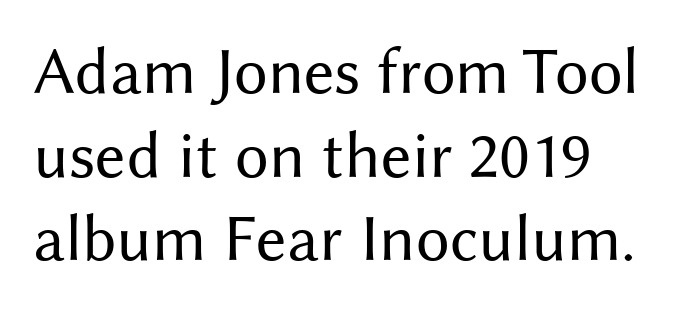
The image shows 67 px regular-weight sans-serif type, upright; set normal line spacing (1.25x), normal letter spacing, not underlined; medium stroke contrast and a medium x-height.
